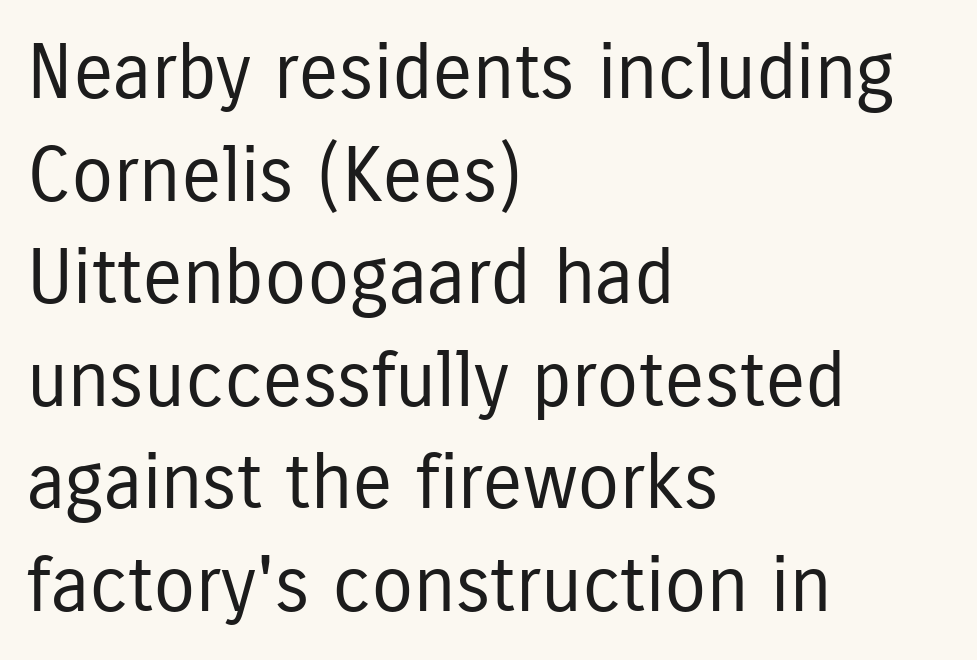
{"serif": "no", "italic": "no", "bold": "no", "weight": "regular", "width": "condensed", "stroke_contrast": "low", "x_height": "medium", "monospaced": "no", "underline": "no", "align": "left", "line_spacing": "normal", "line_spacing_ratio": 1.35, "letter_spacing": "normal", "letter_spacing_em": 0.0, "glyph_px": 76}
